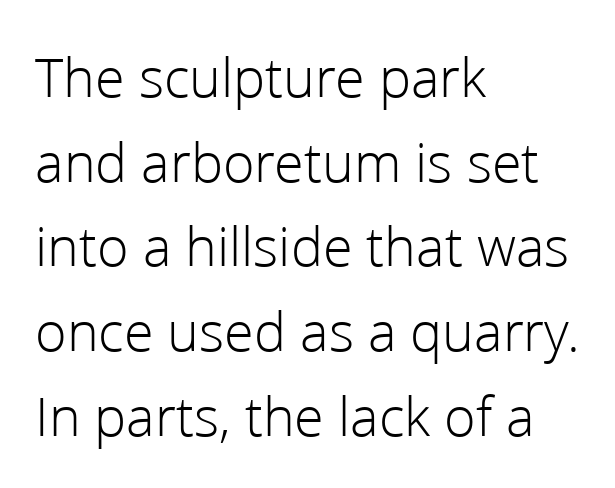
The image shows 58 px light sans-serif type, upright; set left-aligned, normal line spacing (1.46x), normal letter spacing, not underlined; low stroke contrast and a medium x-height.
